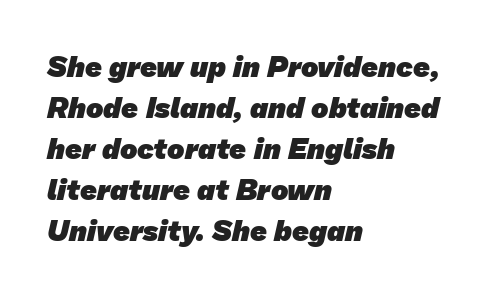
The image shows 29 px heavy sans-serif type; set left-aligned, normal line spacing (1.41x), normal letter spacing, not underlined; low stroke contrast and a medium x-height.
